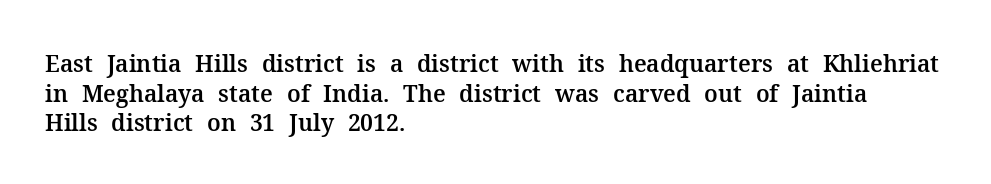
The image shows 23 px text type, upright; set left-aligned, normal line spacing (1.29x), normal letter spacing, not underlined.
